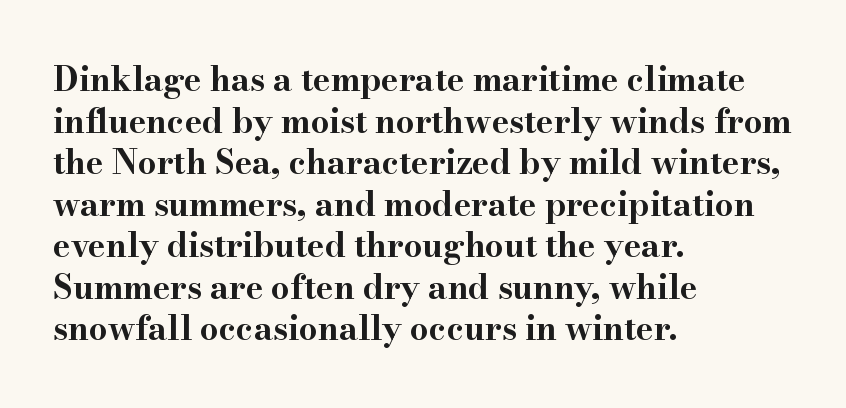
Varying glyph widths throughout — classic text-font behaviour. Each line starts at the same left margin while the right side varies. Short note: letters normally spaced. Bare-footed words on every line. How would I describe the line gaps? Plain and ordinary.
